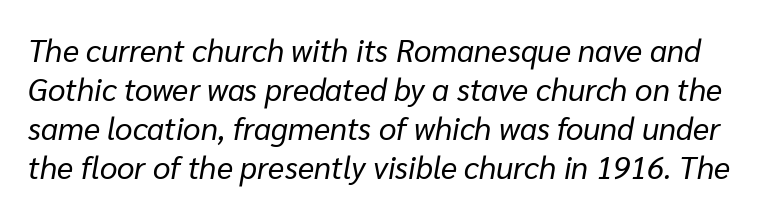
Q: Is the text bold? A: No.
Q: Is the text italic (slanted)? A: Yes, it leans right by about 10 degrees.
Q: Is the text underlined? A: No.
Q: Is the spacing between letters normal or unusually wide? A: Normal.
Q: Is the spacing between lines tight, normal or loose? A: Normal.
Q: Width (condensed, normal, or wide)? A: Normal.
Q: Stroke contrast? A: Low.
Q: x-height? A: Medium.
Q: Monospaced? A: No.
